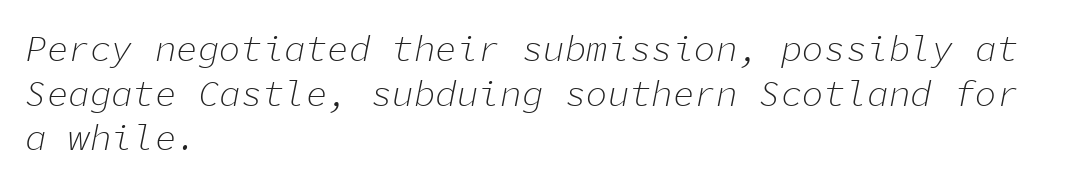
The weight tops out at a normal text grade. Only glyphs here, with clear space below each row. Spacing verdict: monospaced, one width for all characters. The letters sit at their default tracking, neither squeezed nor spread. The passage is arranged the way most books set body copy — flush left.
